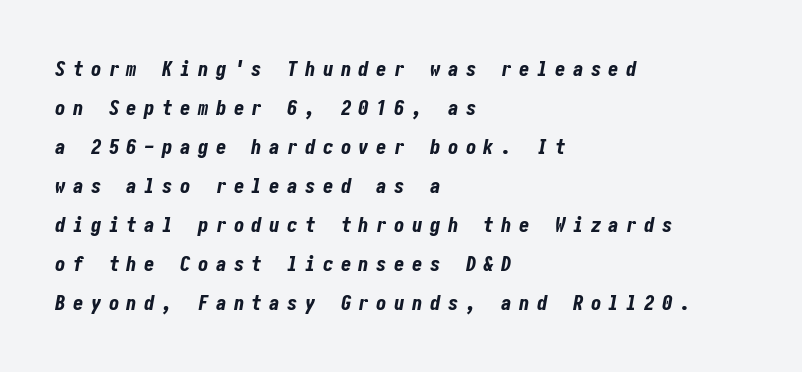
{"italic": "yes", "lean": "right", "slant_degrees": 10, "bold": "yes", "underline": "no", "align": "left", "line_spacing_ratio": 1.86, "letter_spacing": "wide", "letter_spacing_em": 0.35, "glyph_px": 21}
